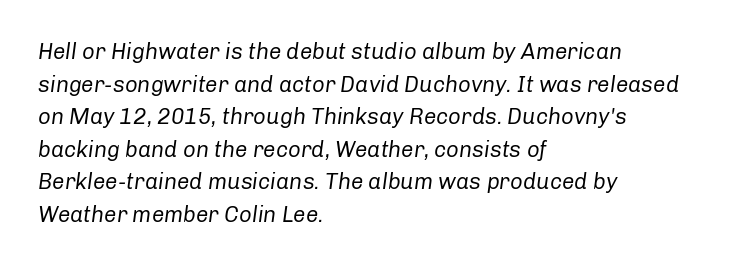
Q: Is the text bold? A: No.
Q: Is the text italic (slanted)? A: Yes, it leans right by about 8 degrees.
Q: Is the text underlined? A: No.
Q: How is the paragraph aligned? A: Left-aligned.
Q: Is the spacing between letters normal or unusually wide? A: Normal.
Q: Is the spacing between lines tight, normal or loose? A: Normal.
